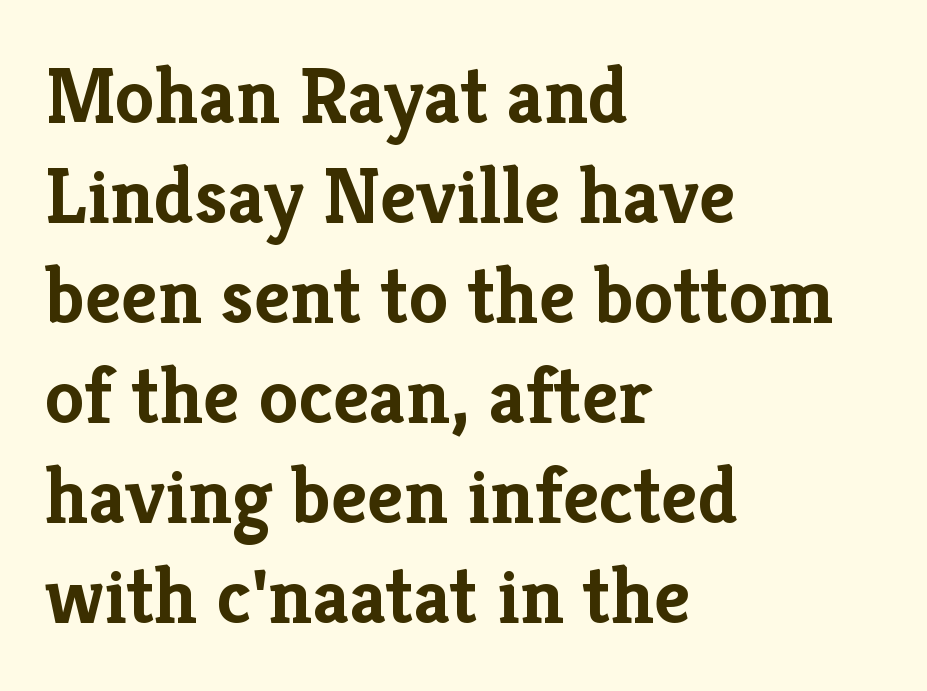
Q: Is the text bold? A: Yes.
Q: Is the text italic (slanted)? A: No, it is upright.
Q: Is the typeface a serif or a sans-serif typeface? A: Serif.
Q: Is the text underlined? A: No.
Q: How is the paragraph aligned? A: Left-aligned.
Q: Is the spacing between letters normal or unusually wide? A: Normal.
Q: Is the spacing between lines tight, normal or loose? A: Normal.
Q: Width (condensed, normal, or wide)? A: Normal.
Q: Stroke contrast? A: Low.
Q: x-height? A: Medium.
Q: Monospaced? A: No.
